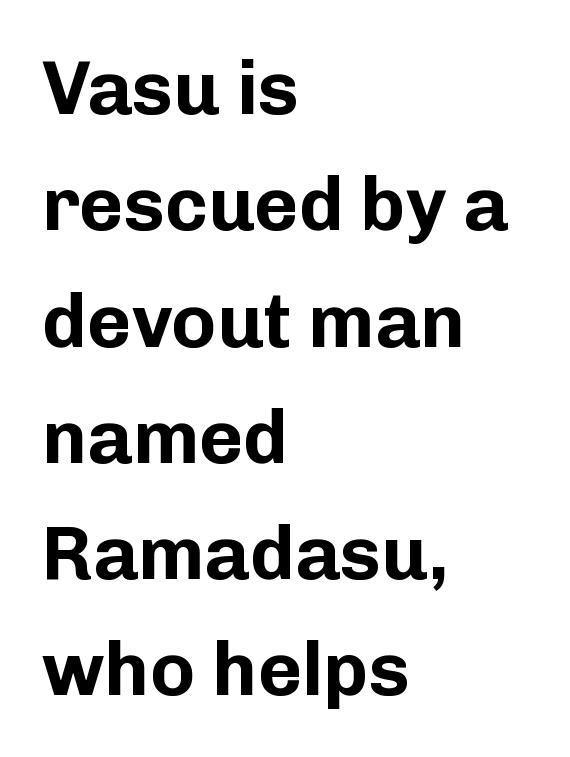
Q: Is the text bold? A: Yes.
Q: Is the text italic (slanted)? A: No, it is upright.
Q: Is the typeface a serif or a sans-serif typeface? A: Sans-serif.
Q: Is the text underlined? A: No.
Q: How is the paragraph aligned? A: Left-aligned.
Q: Is the spacing between letters normal or unusually wide? A: Normal.
Q: Is the spacing between lines tight, normal or loose? A: Normal.
Q: Width (condensed, normal, or wide)? A: Normal.
Q: Stroke contrast? A: Low.
Q: x-height? A: Medium.
Q: Monospaced? A: No.
